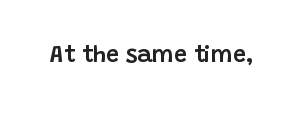
Each word holds together tightly as a unit, with standard inter-letter gaps. Posture: upright roman. The specimen omits any rule beneath the text block's lines.
